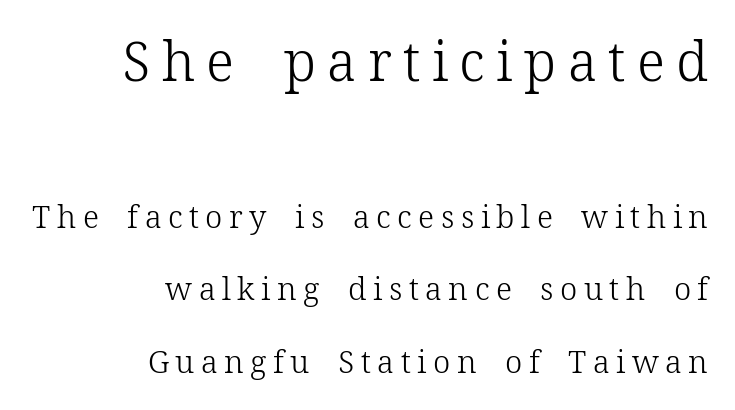
The image shows 54 px light serif type, upright; set right-aligned, loose line spacing (2.34x), unusually wide letter spacing (+0.21 em), not underlined; the first (top) block is 1.74x larger; low stroke contrast and a medium x-height.
